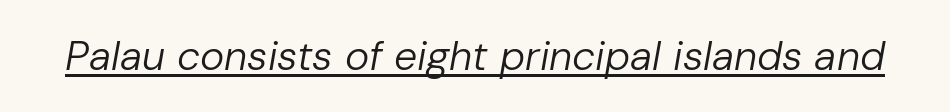
Q: Is the text bold? A: No.
Q: Is the text italic (slanted)? A: Yes, it leans right by about 10 degrees.
Q: Is the text underlined? A: Yes.
Q: Is the spacing between letters normal or unusually wide? A: Normal.
Q: Width (condensed, normal, or wide)? A: Normal.
Q: Stroke contrast? A: Low.
Q: x-height? A: Medium.
Q: Monospaced? A: No.
